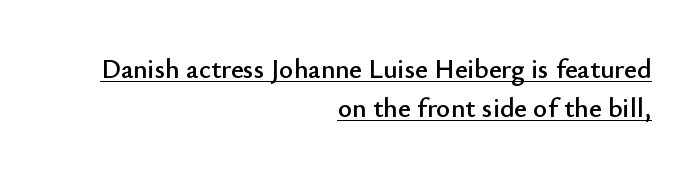
Q: Is the text italic (slanted)? A: No, it is upright.
Q: Is the text underlined? A: Yes.
Q: How is the paragraph aligned? A: Right-aligned.
Q: Is the spacing between letters normal or unusually wide? A: Normal.
Q: Is the spacing between lines tight, normal or loose? A: Normal.
